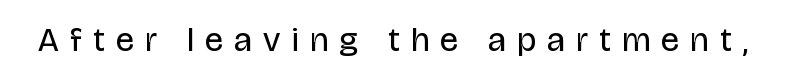
Q: Is the text bold? A: No.
Q: Is the text italic (slanted)? A: No, it is upright.
Q: Is the typeface a serif or a sans-serif typeface? A: Sans-serif.
Q: Is the text underlined? A: No.
Q: Is the spacing between letters normal or unusually wide? A: Unusually wide.
Q: Width (condensed, normal, or wide)? A: Condensed.
Q: Stroke contrast? A: Low.
Q: x-height? A: Large.
Q: Monospaced? A: No.
